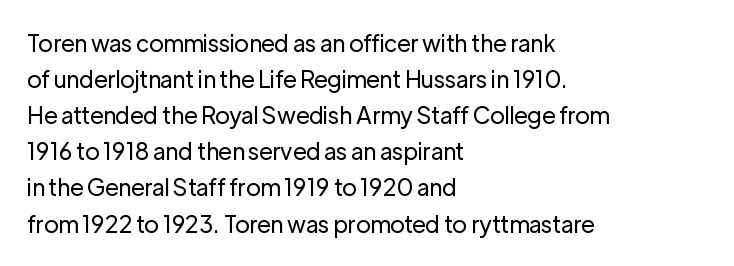
The image shows 23 px text type, upright; set left-aligned, normal line spacing (1.57x), normal letter spacing, not underlined.
